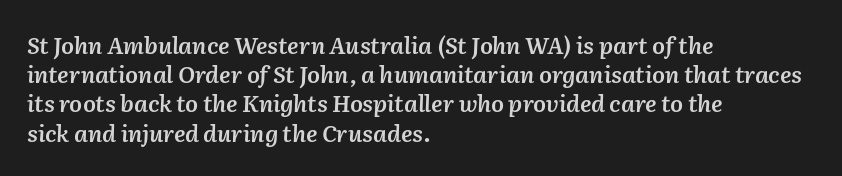
The image shows 23 px text type, italic (leaning right); set left-aligned, normal line spacing (1.27x), normal letter spacing, not underlined.
